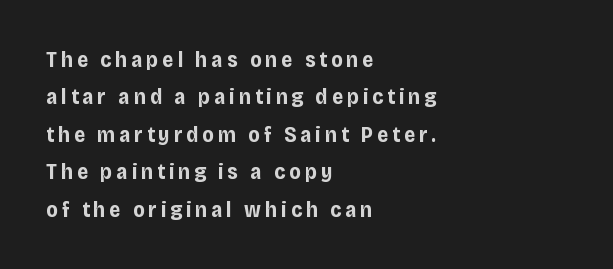
{"italic": "no", "bold": "yes", "underline": "no", "align": "left", "line_spacing": "normal", "line_spacing_ratio": 1.7, "glyph_px": 22}
